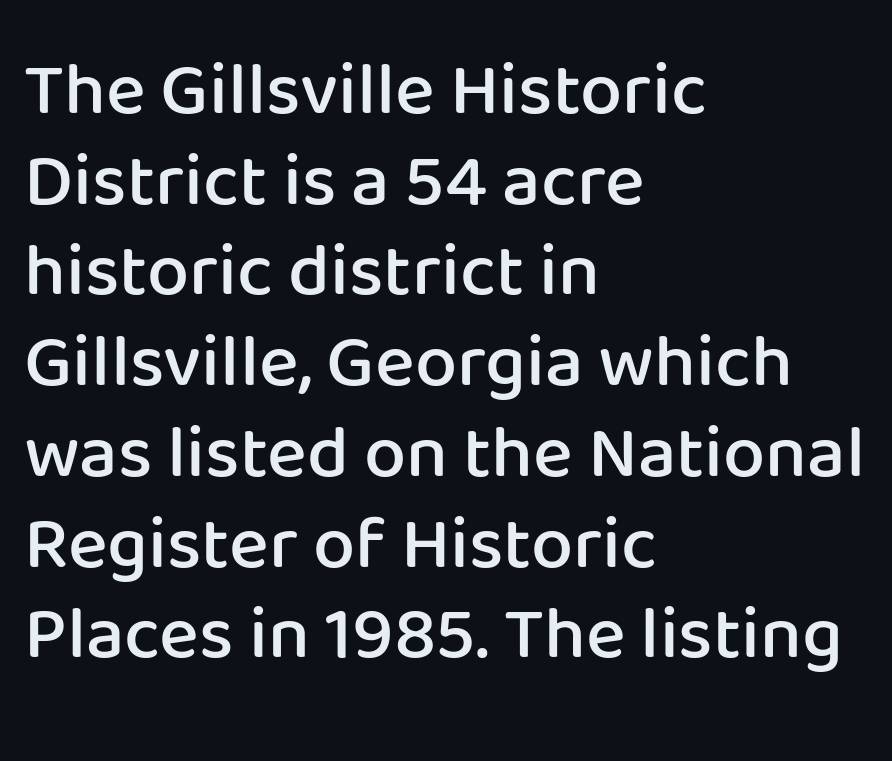
In terms of letterspacing, this is plain default setting. Is the type bold? Partly — it's a semibold, heavier than regular but not fully bold. This sample has the flowing, uneven cadence of proportional lettering. Ascenders rise straight up at ninety degrees.
